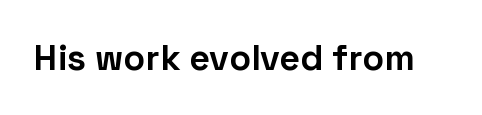
{"serif": "no", "italic": "no", "bold": "yes", "weight": "bold", "width": "normal", "stroke_contrast": "low", "x_height": "medium", "monospaced": "no", "underline": "no", "letter_spacing": "normal", "letter_spacing_em": 0.0, "glyph_px": 36}
